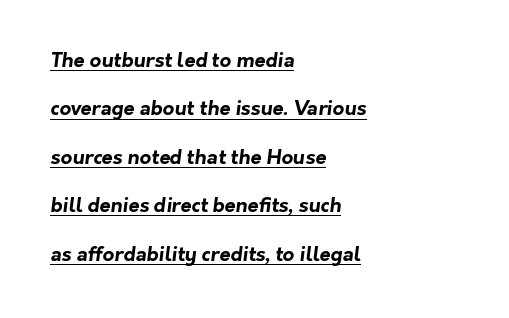
{"bold": "yes", "underline": "yes", "align": "left", "line_spacing": "loose", "line_spacing_ratio": 2.42, "letter_spacing": "normal", "letter_spacing_em": 0.0, "glyph_px": 20}
